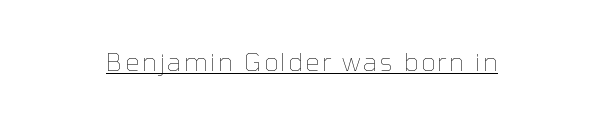
Q: Is the text bold? A: No.
Q: Is the text italic (slanted)? A: No, it is upright.
Q: Is the text underlined? A: Yes.
